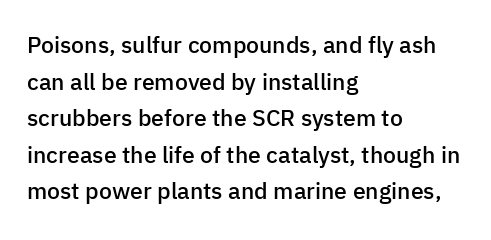
The type is set solid horizontally, with unmodified tracking. Visually the block forms a straight wall on the left and a jagged coastline on the right. Does the lettering tilt? It doesn't — this is upright. Baseline-to-baseline distance is the conventional proportion of letter height. Anything drawn beneath the words? Only blank space.
